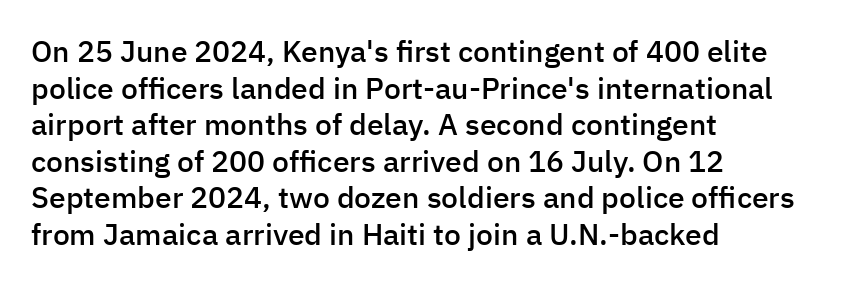
The image shows 30 px semibold sans-serif type, upright; set left-aligned, line spacing 1.22x, normal letter spacing, not underlined; low stroke contrast and a medium x-height.
